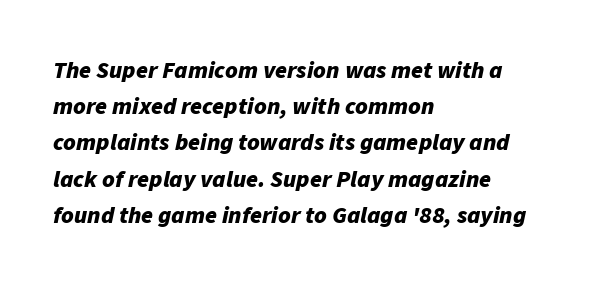
When letters slant like this, we call the style italic. Heft: maximum for text — a bold. The passage is arranged the way most books set body copy — flush left. This rendering leaves character spacing at its baseline value.
